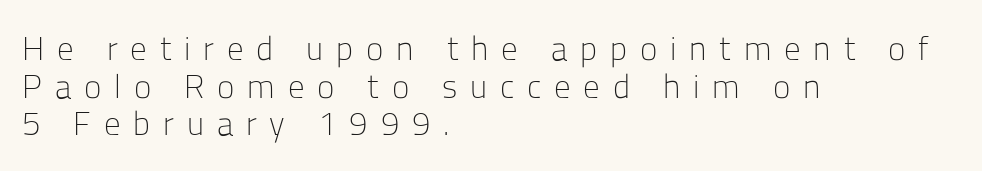
{"serif": "no", "italic": "no", "bold": "no", "weight": "light", "width": "normal", "stroke_contrast": "low", "x_height": "medium", "monospaced": "no", "underline": "no", "align": "left", "line_spacing": "tight", "line_spacing_ratio": 1.14, "letter_spacing": "wide", "letter_spacing_em": 0.39, "glyph_px": 33}
